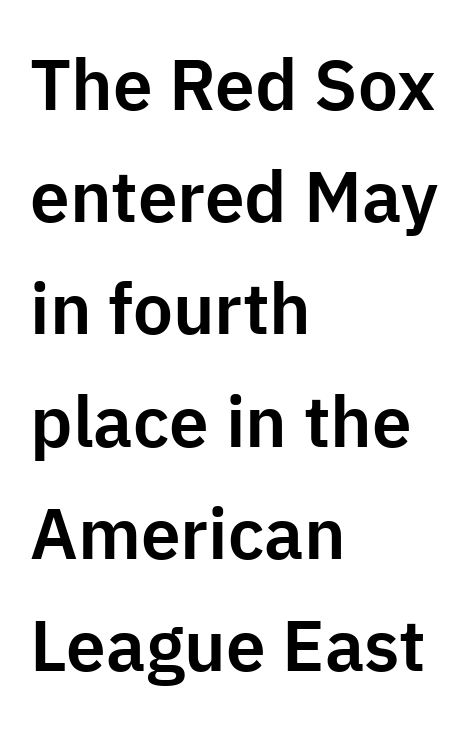
The rendering shows plain stroke endings on the letterforms — a sans-serif design. You could not count columns in this text — the font is proportionally spaced. The axis of the letterforms is exactly vertical. Which margin do the lines hug? The left one — the right edge is uneven.
